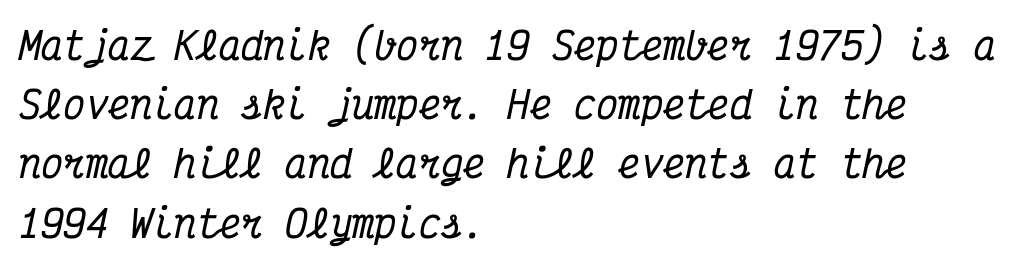
You could call the tracking neutral — neither tight nor loose. Letterform terminals end in serifs throughout the passage. The space between consecutive lines is moderate. Looks like terminal output: every glyph gets an equal slot. Rendered with sloped, italic letterforms.
